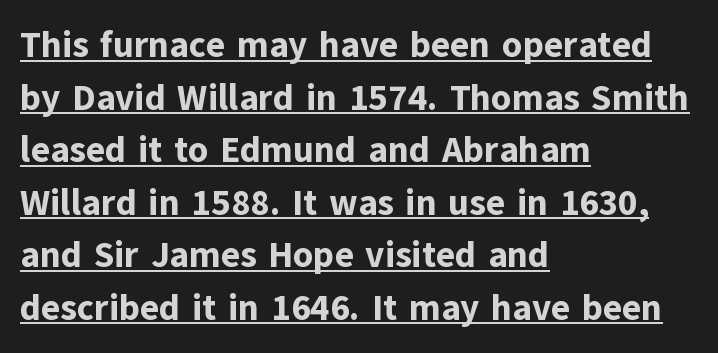
{"serif": "no", "italic": "no", "bold": "yes", "weight": "bold", "width": "normal", "stroke_contrast": "low", "x_height": "medium", "monospaced": "no", "underline": "yes", "align": "left", "line_spacing": "normal", "line_spacing_ratio": 1.46, "letter_spacing": "normal", "letter_spacing_em": 0.0, "glyph_px": 36}
